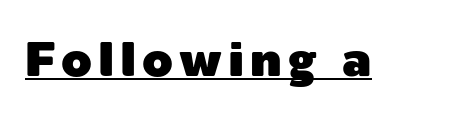
Nope, not italic — everything's standing straight. Looks like regular typesetting: each glyph gets only the width it needs. Caption: lettering with a line underneath. Regarding serifs, this sample does without them.
